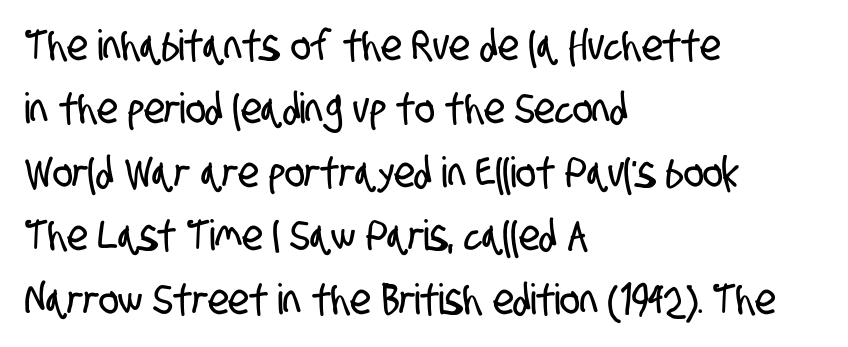
Each row of text sits above clean, open space. A classic flush-left, rag-right setting is used for this passage. Look at the bottom of the vertical strokes: they stop flat, with no serifs. These lines are rendered in a variable-pitch font. Evenly set lines give the paragraph a standard silhouette. A typesetter would call this zero additional tracking.
